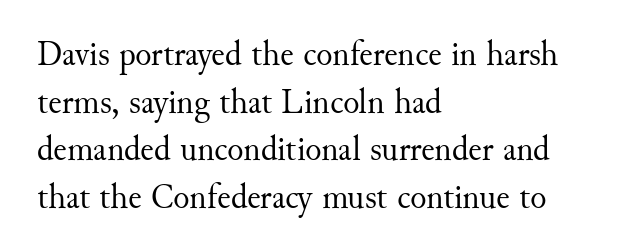
The rendering uses a moderate line-height, typical for paragraphs. The rendering anchors every line to the left-hand side. Beneath every word, the page is bare. Ordinary non-slanted type is in use. Check where the strokes stop: tiny serifs finish them off.
